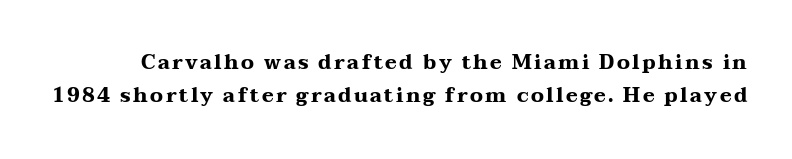
Q: Is the text bold? A: Yes.
Q: Is the text italic (slanted)? A: No, it is upright.
Q: Is the text underlined? A: No.
Q: Is the spacing between lines tight, normal or loose? A: Normal.
